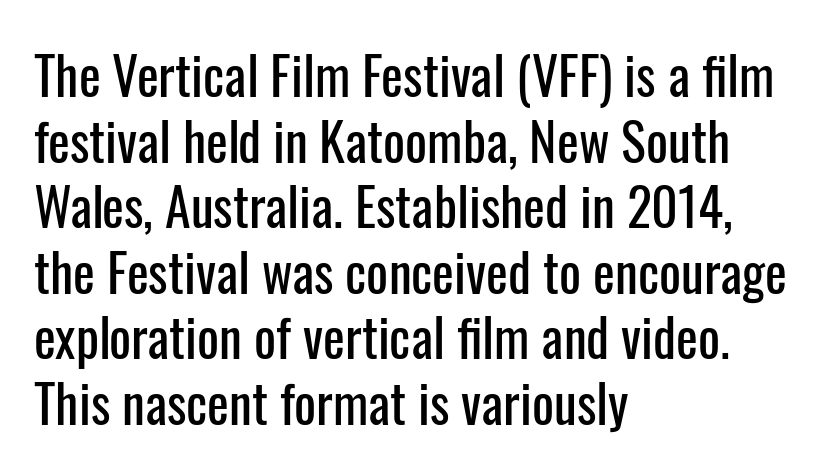
Q: Is the text italic (slanted)? A: No, it is upright.
Q: Is the typeface a serif or a sans-serif typeface? A: Sans-serif.
Q: Is the text underlined? A: No.
Q: How is the paragraph aligned? A: Left-aligned.
Q: Is the spacing between letters normal or unusually wide? A: Normal.
Q: Is the spacing between lines tight, normal or loose? A: Normal.
Q: Width (condensed, normal, or wide)? A: Condensed.
Q: Stroke contrast? A: Low.
Q: x-height? A: Medium.
Q: Monospaced? A: No.
